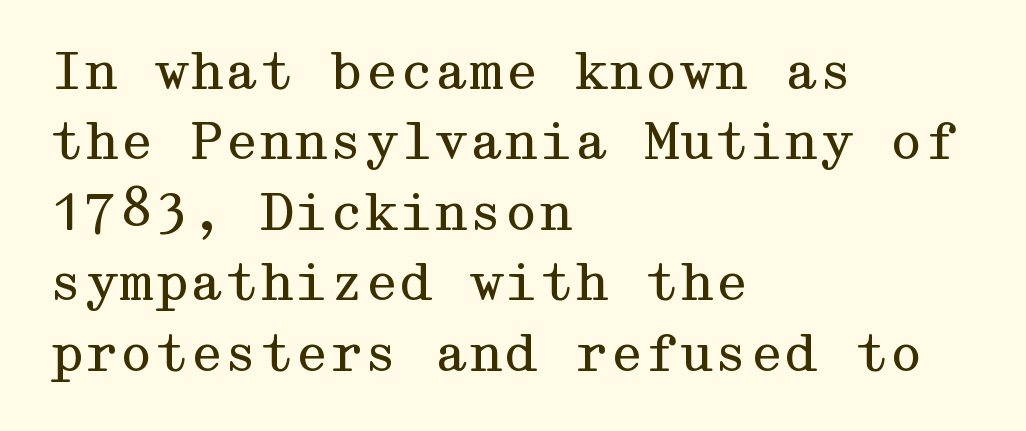
Q: Is the text bold? A: No.
Q: Is the text italic (slanted)? A: No, it is upright.
Q: Is the typeface a serif or a sans-serif typeface? A: Serif.
Q: Is the text underlined? A: No.
Q: How is the paragraph aligned? A: Left-aligned.
Q: Is the spacing between letters normal or unusually wide? A: Normal.
Q: Is the spacing between lines tight, normal or loose? A: Normal.
Q: Width (condensed, normal, or wide)? A: Wide.
Q: Stroke contrast? A: Medium.
Q: x-height? A: Medium.
